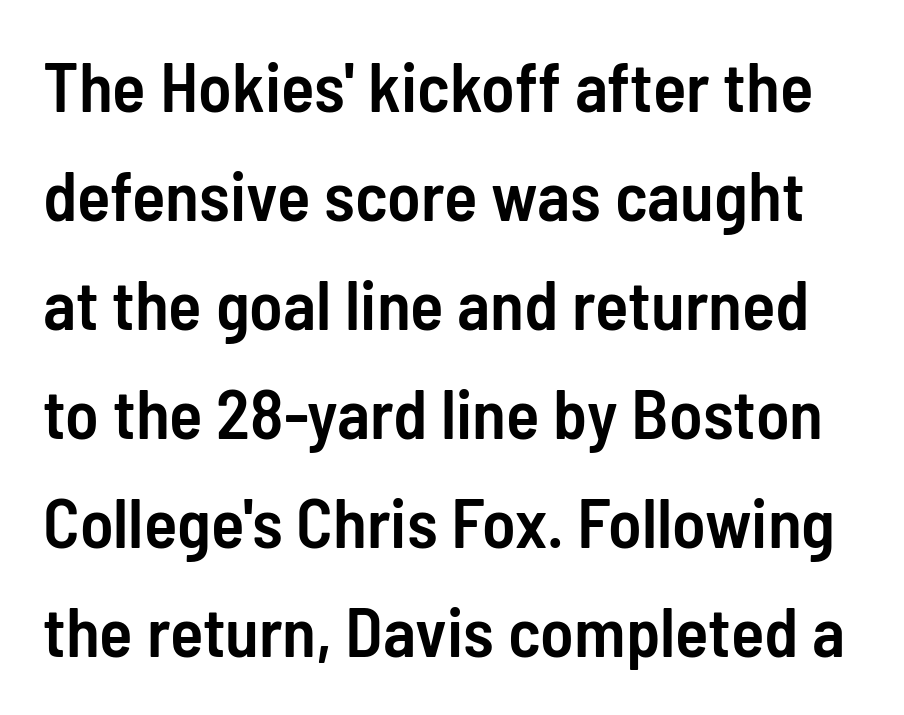
You could not count columns in this text — the font is proportionally spaced. Each new line begins a customary step beneath the previous one. Look at the stroke-to-counter ratio: somewhat heavy, a semibold. The passage shown is typeset with a sans-serif family.
